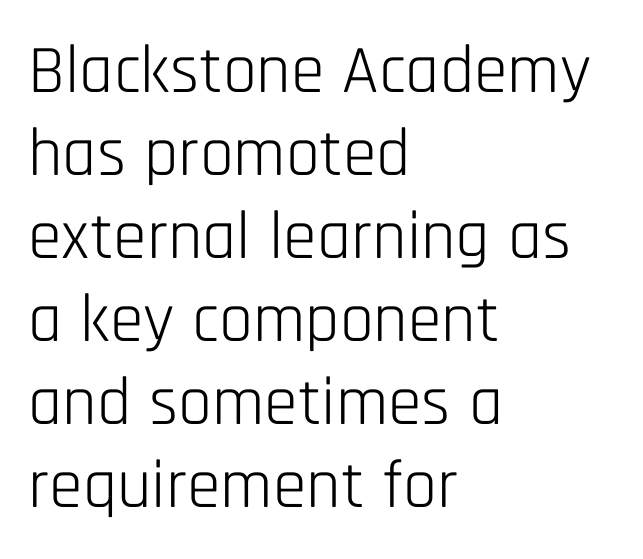
The image shows 68 px light, condensed sans-serif type, upright; set left-aligned, line spacing 1.22x, normal letter spacing, not underlined; low stroke contrast and a large x-height.
